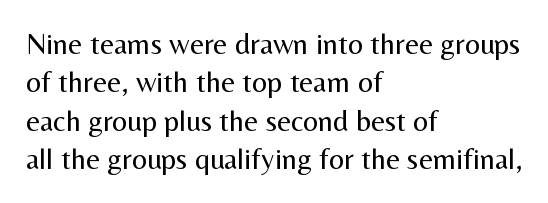
{"serif": "no", "italic": "no", "bold": "no", "weight": "regular", "width": "normal", "stroke_contrast": "medium", "x_height": "medium", "monospaced": "no", "underline": "no", "align": "left", "line_spacing": "normal", "line_spacing_ratio": 1.28, "letter_spacing": "normal", "letter_spacing_em": 0.0, "glyph_px": 30}
